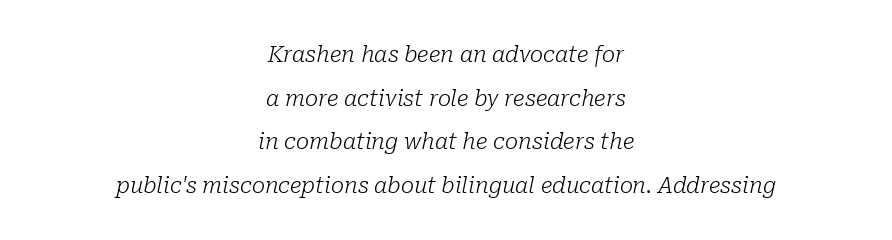
Q: Is the text bold? A: No.
Q: Is the text italic (slanted)? A: Yes, it leans right by about 10 degrees.
Q: Is the text underlined? A: No.
Q: How is the paragraph aligned? A: Centered.
Q: Is the spacing between letters normal or unusually wide? A: Normal.
Q: Is the spacing between lines tight, normal or loose? A: Loose.
